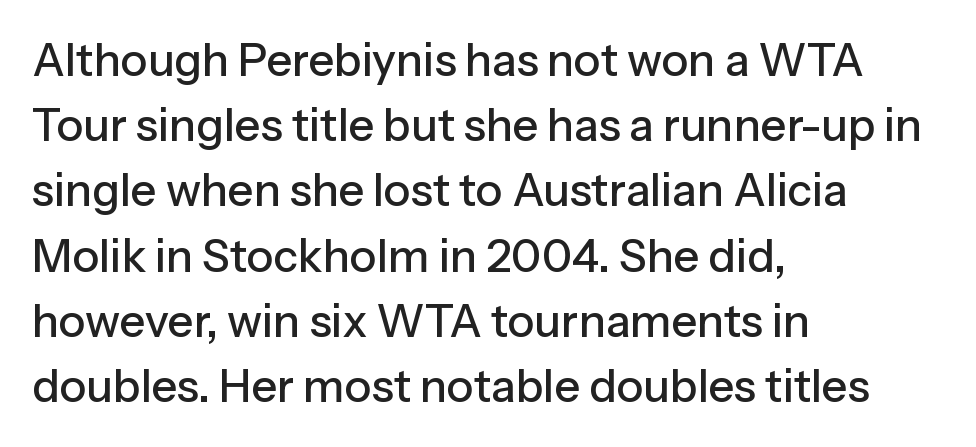
{"serif": "no", "italic": "no", "width": "normal", "stroke_contrast": "low", "x_height": "medium", "monospaced": "no", "underline": "no", "align": "left", "line_spacing": "normal", "line_spacing_ratio": 1.45, "letter_spacing": "normal", "letter_spacing_em": 0.0, "glyph_px": 45}
